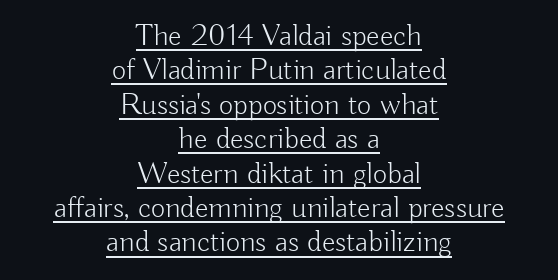
The image shows 31 px light sans-serif type, upright; set centered, tight line spacing (1.11x), normal letter spacing, underlined; low stroke contrast and a small x-height.
